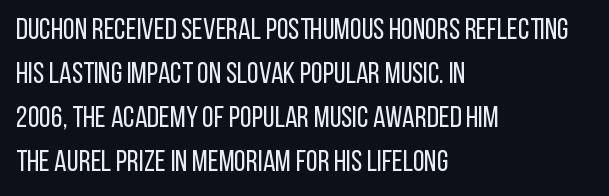
{"serif": "no", "italic": "no", "bold": "no", "weight": "regular", "width": "condensed", "stroke_contrast": "low", "x_height": "large", "monospaced": "no", "underline": "no", "align": "left", "line_spacing": "normal", "line_spacing_ratio": 1.47, "letter_spacing": "normal", "letter_spacing_em": 0.0, "glyph_px": 30}
